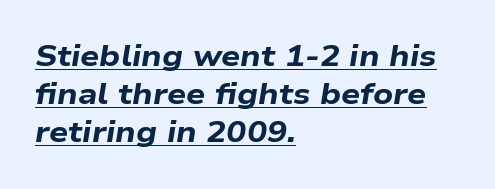
{"italic": "yes", "lean": "right", "slant_degrees": 9, "bold": "yes", "weight": "bold", "width": "wide", "stroke_contrast": "low", "x_height": "medium", "monospaced": "no", "underline": "yes", "align": "left", "line_spacing": "normal", "line_spacing_ratio": 1.27, "letter_spacing": "normal", "letter_spacing_em": 0.0, "glyph_px": 30}
